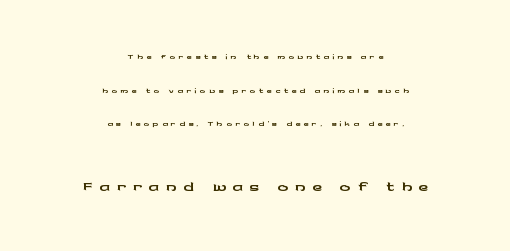
Q: Is the text italic (slanted)? A: No, it is upright.
Q: Is the text underlined? A: No.
Q: How is the paragraph aligned? A: Centered.
Q: Is the spacing between letters normal or unusually wide? A: Unusually wide.
Q: Is the spacing between lines tight, normal or loose? A: Loose.
Q: Which block of text is set in a larger size, the first (top) or the second (bottom)? A: The second (bottom) one.
